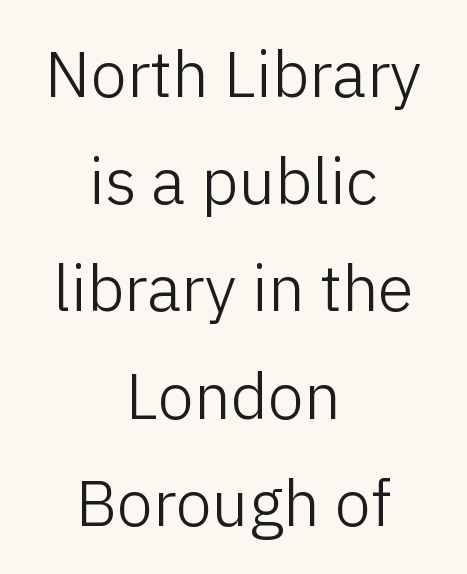
{"serif": "no", "italic": "no", "bold": "no", "weight": "light", "width": "normal", "stroke_contrast": "low", "x_height": "medium", "monospaced": "no", "underline": "no", "align": "center", "line_spacing": "normal", "line_spacing_ratio": 1.65, "letter_spacing": "normal", "letter_spacing_em": 0.0, "glyph_px": 65}
